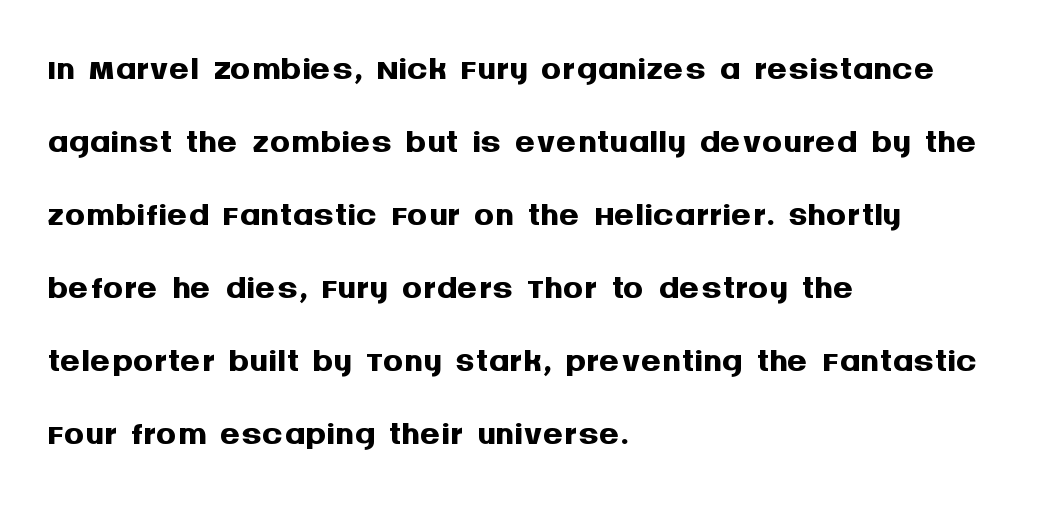
{"serif": "no", "italic": "no", "bold": "yes", "weight": "semibold", "width": "normal", "stroke_contrast": "medium", "x_height": "large", "monospaced": "no", "underline": "no", "align": "left", "line_spacing": "normal", "line_spacing_ratio": 1.43, "letter_spacing": "normal", "letter_spacing_em": 0.0, "glyph_px": 51}
